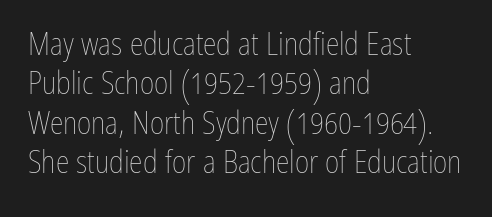
This sample has the flowing, uneven cadence of proportional lettering. The passage shown stacks its lines at a standard gap. Alignment: flush left. Letter spacing: default. The typeface has the unassuming heft of standard copy or less. Just letters on the line, the space beneath them empty.
